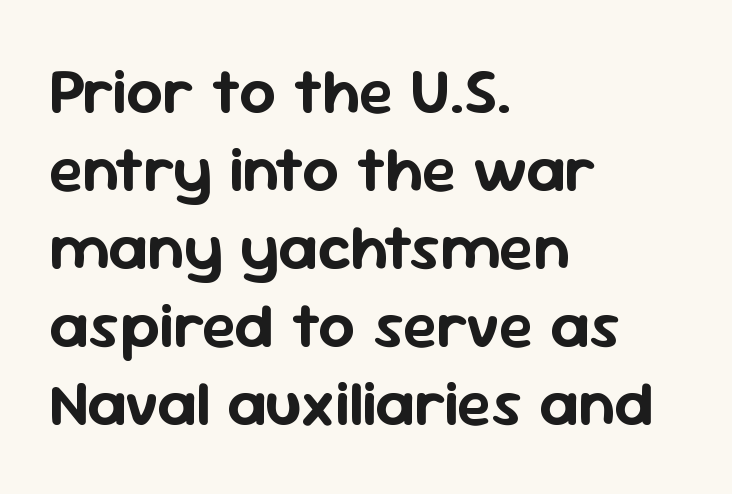
{"serif": "no", "italic": "no", "width": "normal", "stroke_contrast": "low", "x_height": "medium", "monospaced": "no", "underline": "no", "align": "left", "line_spacing_ratio": 1.22, "letter_spacing": "normal", "letter_spacing_em": 0.0, "glyph_px": 64}
